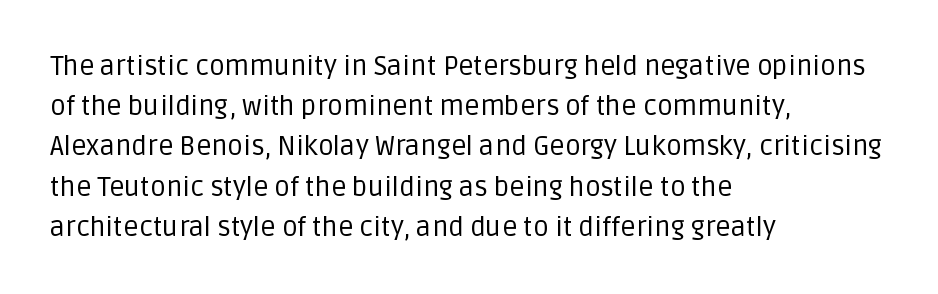
The image shows 27 px text type, upright; set left-aligned, normal line spacing (1.49x), normal letter spacing, not underlined.
